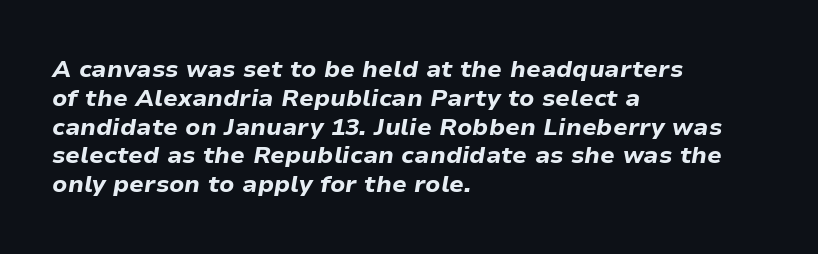
The image shows 24 px bold type, italic (leaning right); set left-aligned, line spacing 1.2x, normal letter spacing, not underlined.
